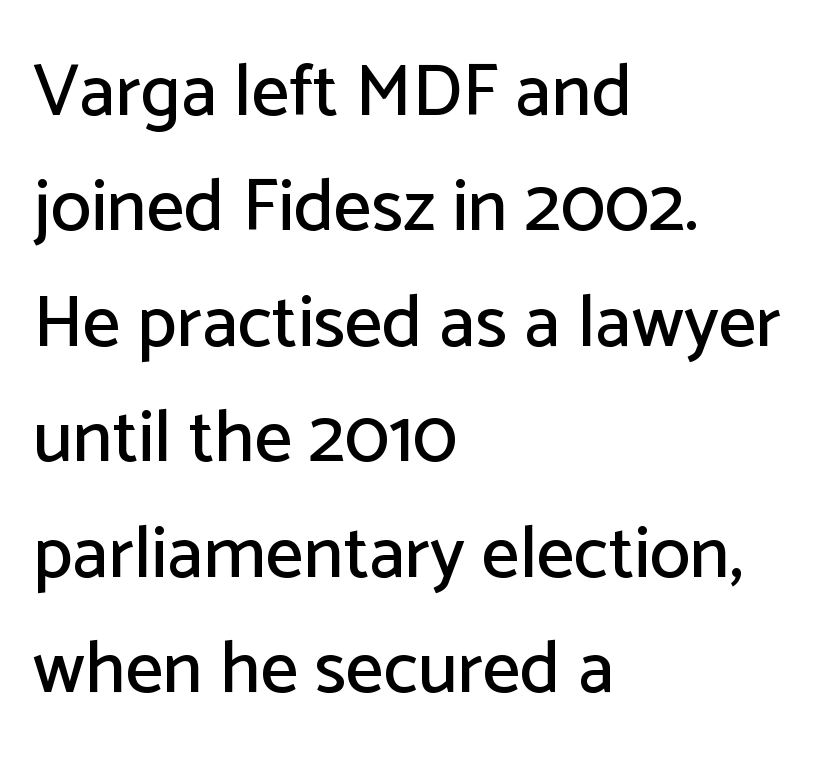
The image shows 74 px sans-serif type, upright; set left-aligned, normal line spacing (1.56x), normal letter spacing, not underlined; low stroke contrast and a medium x-height.
